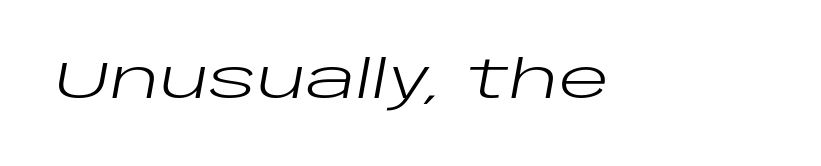
Q: Is the text bold? A: No.
Q: Is the text italic (slanted)? A: Yes, it leans right by about 10 degrees.
Q: Is the text underlined? A: No.
Q: Is the spacing between letters normal or unusually wide? A: Normal.
Q: Width (condensed, normal, or wide)? A: Wide.
Q: Stroke contrast? A: Low.
Q: x-height? A: Large.
Q: Monospaced? A: No.
